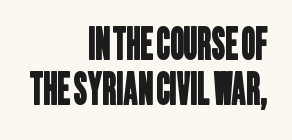
No feet cap the strokes, marking this as sans-serif type. In terms of leading, this rendering errs on the cramped side. The compositor pushed each line to the right boundary. Proportional: the letters do not fall into vertical columns. The face used here is rendered with its standard letterfit. Words float on clear page, feet unadorned.
